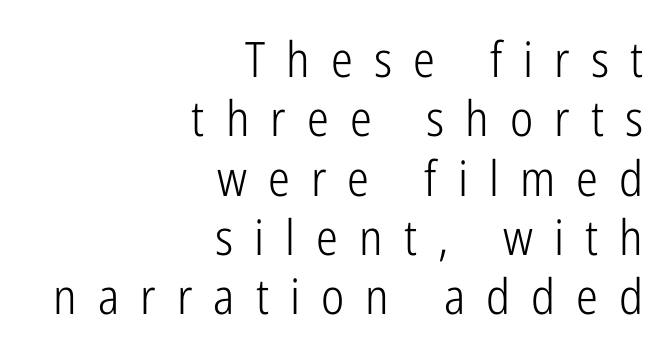
Q: Is the text bold? A: No.
Q: Is the text italic (slanted)? A: No, it is upright.
Q: Is the typeface a serif or a sans-serif typeface? A: Sans-serif.
Q: Is the text underlined? A: No.
Q: How is the paragraph aligned? A: Right-aligned.
Q: Is the spacing between letters normal or unusually wide? A: Unusually wide.
Q: Width (condensed, normal, or wide)? A: Condensed.
Q: Stroke contrast? A: Low.
Q: x-height? A: Medium.
Q: Monospaced? A: No.
